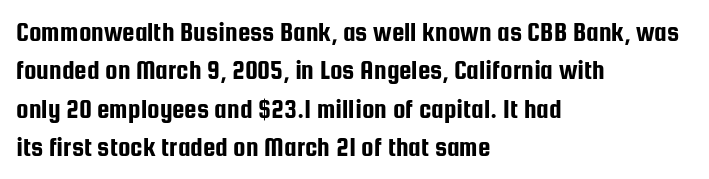
The image shows 28 px condensed sans-serif type, upright; set left-aligned, normal line spacing (1.37x), normal letter spacing, not underlined; low stroke contrast and a medium x-height.
